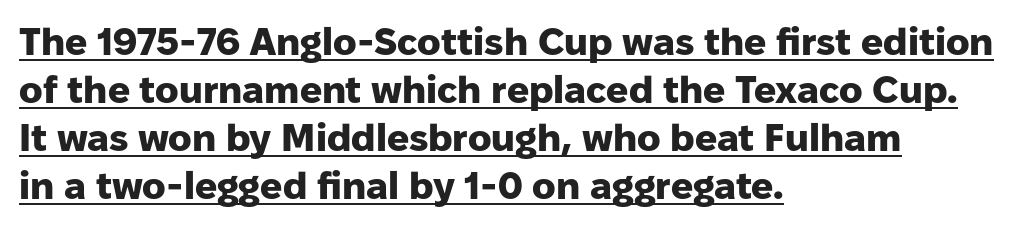
{"serif": "no", "italic": "no", "bold": "yes", "weight": "heavy", "width": "normal", "stroke_contrast": "low", "x_height": "medium", "monospaced": "no", "underline": "yes", "align": "left", "line_spacing_ratio": 1.23, "letter_spacing": "normal", "letter_spacing_em": 0.0, "glyph_px": 39}
